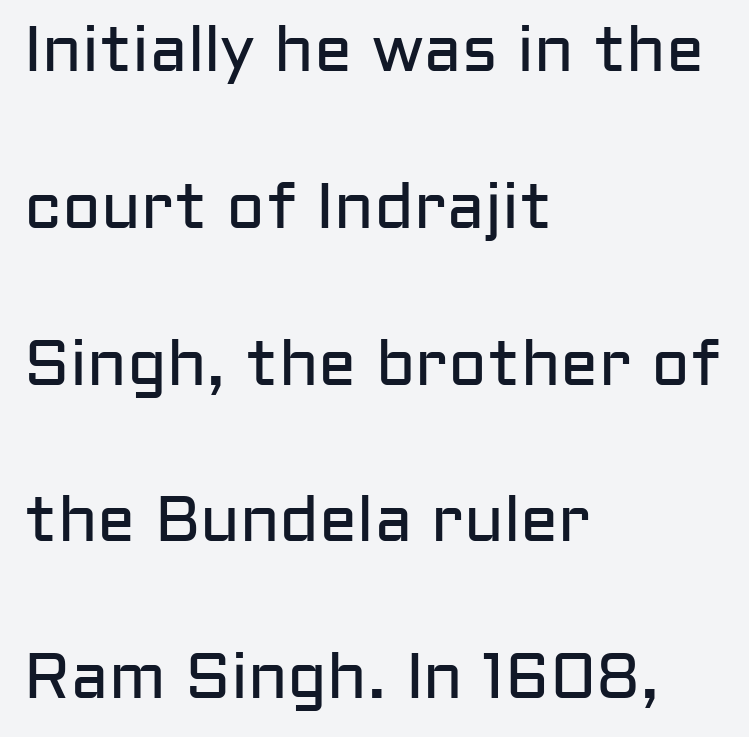
This rendering uses left alignment, leaving the right contour irregular. The rendering keeps characters at their native spacing. The font family rendered here belongs to the sans-serif group. Ascenders rise straight up at ninety degrees. On a weight scale, this lands at 450 or below. Looks like regular typesetting: each glyph gets only the width it needs.
